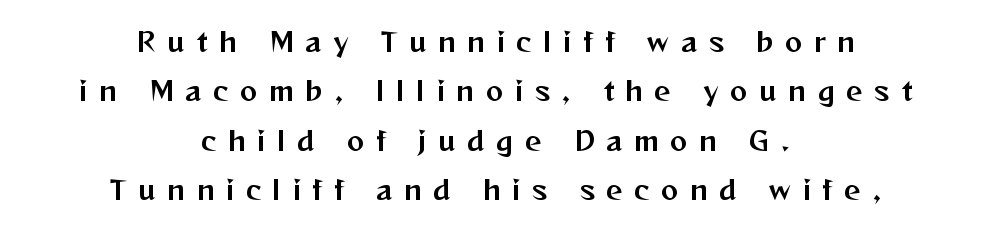
In terms of posture, this sample is upright. The string is rendered with underlining switched off. How would I describe the line gaps? Wide and relaxed. Letter spacing: wide.
